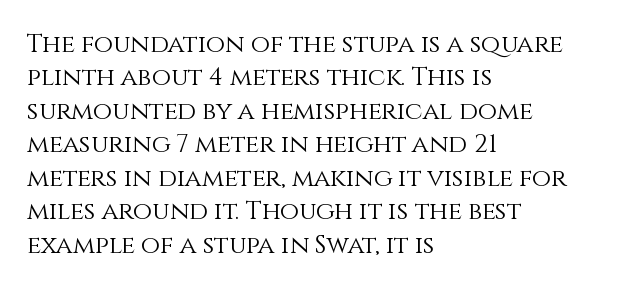
The image shows 25 px text type, upright; set left-aligned, normal line spacing (1.34x), normal letter spacing, not underlined.
